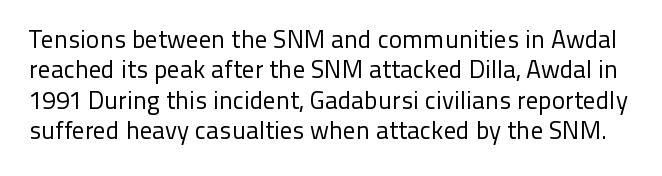
The image shows 25 px text type, upright; set line spacing 1.22x, normal letter spacing, not underlined.
